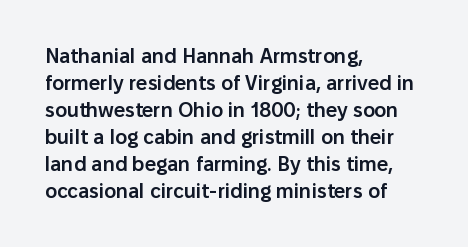
The image shows 20 px text type, upright; set left-aligned, normal line spacing (1.35x), normal letter spacing, not underlined.
